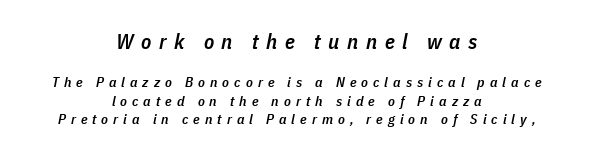
{"italic": "yes", "lean": "right", "slant_degrees": 11, "bold": "semi", "underline": "no", "align": "center", "line_spacing": "normal", "line_spacing_ratio": 1.34, "letter_spacing": "wide", "letter_spacing_em": 0.36, "larger_block": "first", "size_ratio": 1.5, "glyph_px": 21}
